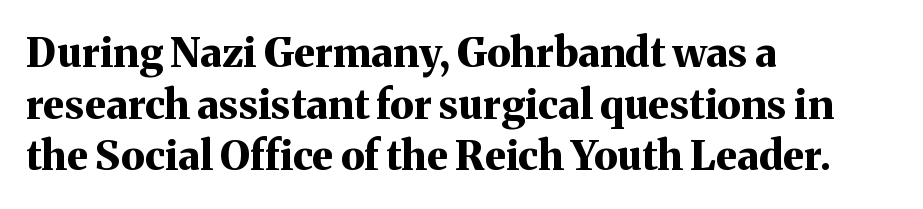
The image shows 41 px bold serif type, upright; set left-aligned, normal line spacing (1.26x), normal letter spacing, not underlined; medium stroke contrast and a medium x-height.
